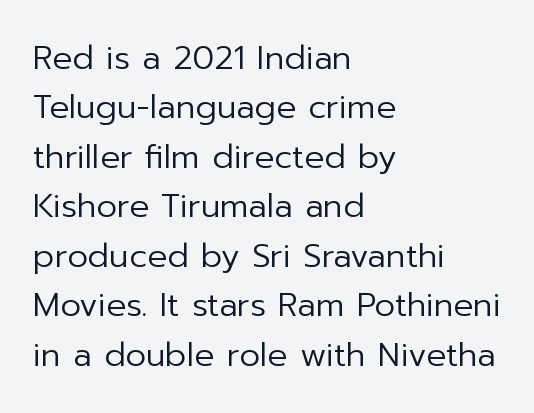
Normally led — the rows are evenly, conventionally spaced. Compared with a typical body face, this is equally light or lighter still. Is this a sans? Yes — the strokes have no serifs. The tracking reads as untouched default to a designer's eye.
